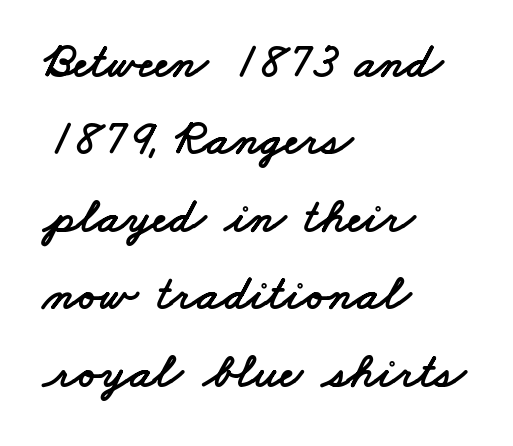
{"serif": "no", "width": "wide", "stroke_contrast": "low", "x_height": "small", "monospaced": "no", "underline": "no", "align": "left", "line_spacing": "normal", "line_spacing_ratio": 1.58, "letter_spacing": "normal", "letter_spacing_em": 0.0, "glyph_px": 49}
